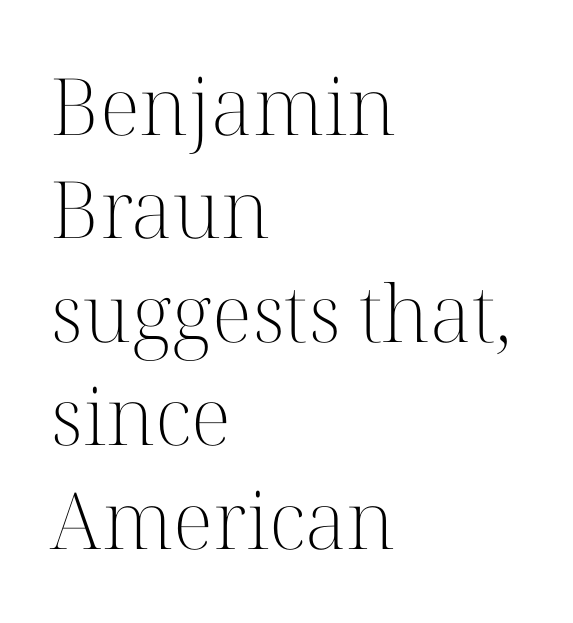
It's the straight-up-and-down kind of type. In terms of letterform style, serifs are clearly present. Check the space under the baseline: it is left empty. No extra ink here — the face is not bold. Where is the straight margin? On the left.
